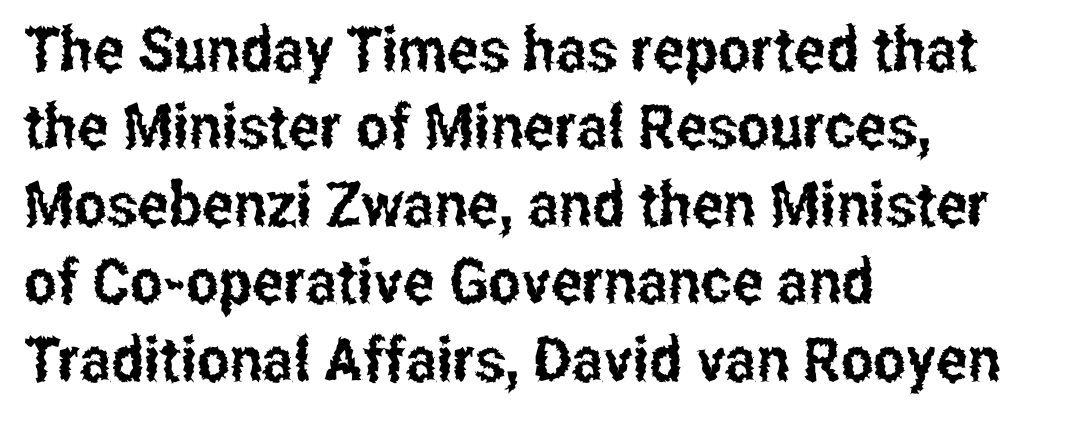
{"serif": "no", "italic": "no", "width": "condensed", "stroke_contrast": "low", "x_height": "medium", "monospaced": "no", "underline": "no", "align": "left", "line_spacing": "normal", "line_spacing_ratio": 1.25, "letter_spacing": "normal", "letter_spacing_em": 0.0, "glyph_px": 62}
